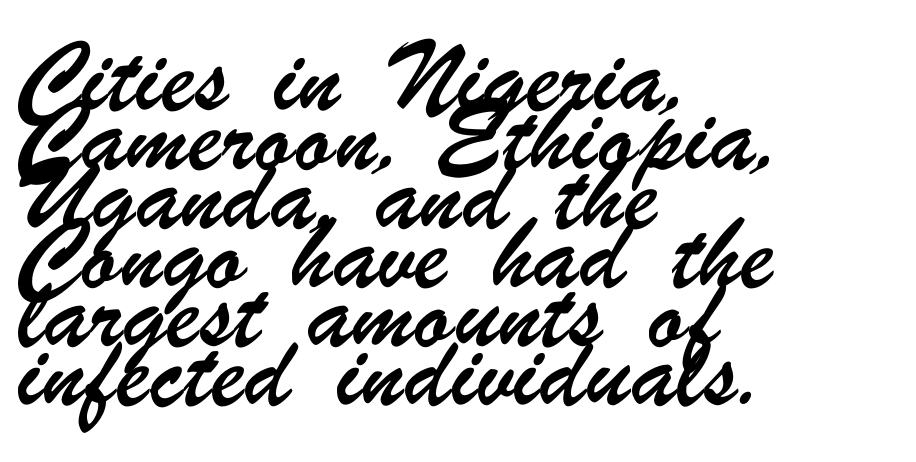
The image shows 45 px condensed sans-serif type; set left-aligned, normal line spacing (1.31x), normal letter spacing, not underlined; low stroke contrast and a small x-height.
